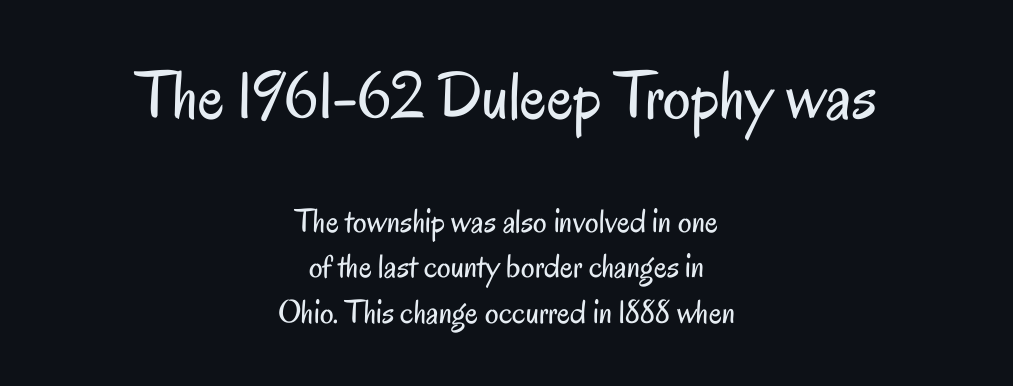
The letterforms sit at book weight or below. These lines keep a tight, regular rhythm from letter to letter. Baseline-to-baseline distance is the conventional proportion of letter height. Descenders hang freely into open space.
